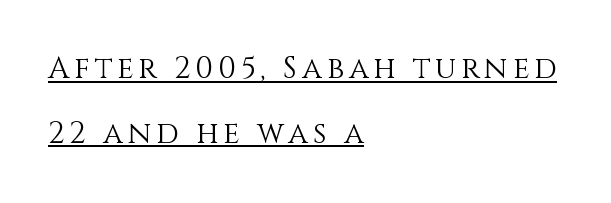
The image shows 30 px light type, upright; set left-aligned, loose line spacing (2.16x), underlined; medium stroke contrast and a large x-height.
